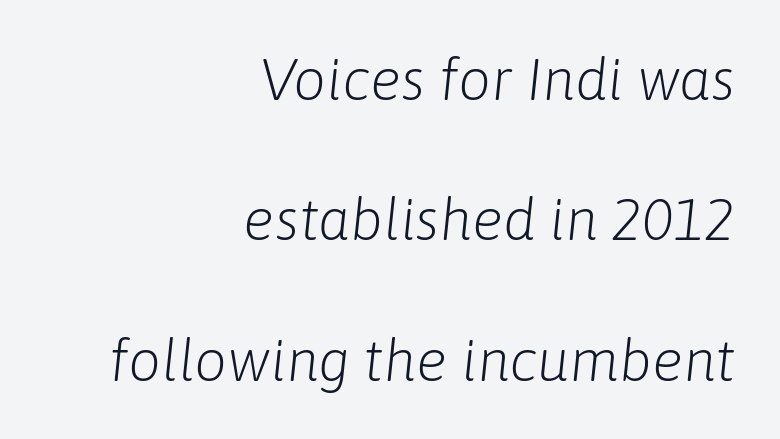
The image shows 58 px light type, italic (leaning right); set right-aligned, loose line spacing (2.42x), normal letter spacing, not underlined; low stroke contrast and a medium x-height.
